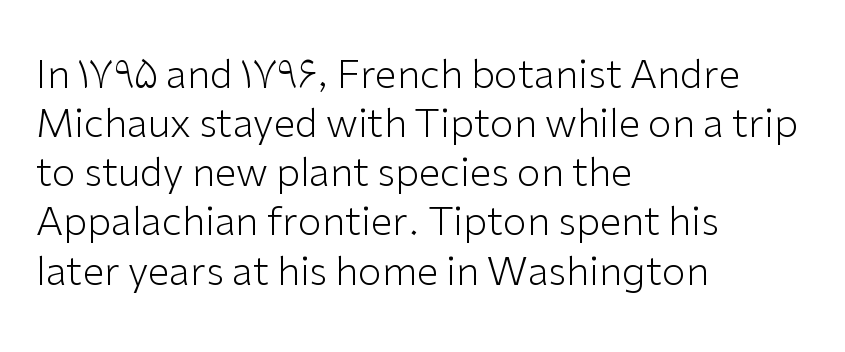
Q: Is the text bold? A: No.
Q: Is the text italic (slanted)? A: No, it is upright.
Q: Is the typeface a serif or a sans-serif typeface? A: Sans-serif.
Q: Is the text underlined? A: No.
Q: How is the paragraph aligned? A: Left-aligned.
Q: Is the spacing between letters normal or unusually wide? A: Normal.
Q: Is the spacing between lines tight, normal or loose? A: Normal.
Q: Width (condensed, normal, or wide)? A: Normal.
Q: Stroke contrast? A: Low.
Q: x-height? A: Medium.
Q: Monospaced? A: No.
